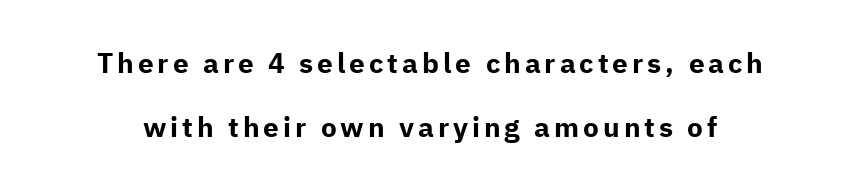
The image shows 28 px bold sans-serif type, upright; set loose line spacing (2.29x), not underlined; low stroke contrast and a medium x-height.
